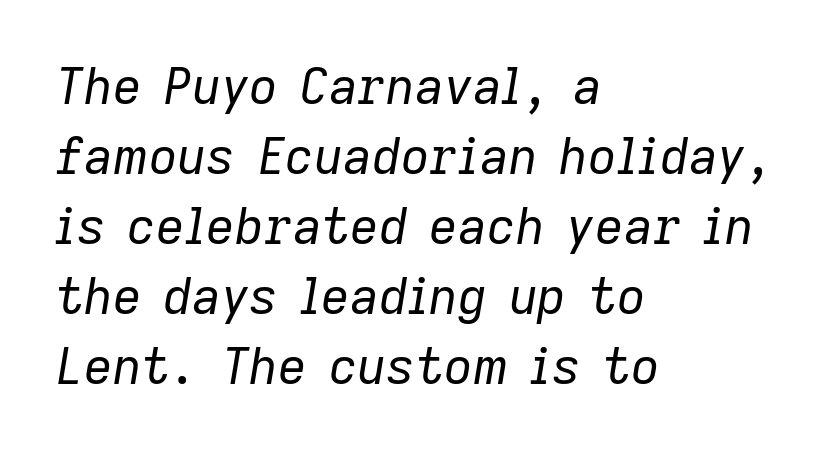
Summary of vertical rhythm: regular, with standard interline spacing. Varying glyph widths throughout — classic text-font behaviour. It's the slanting kind of type. Nothing unusual about the tracking: characters are spaced as the font intends. A classic flush-left, rag-right setting is used for this passage.
